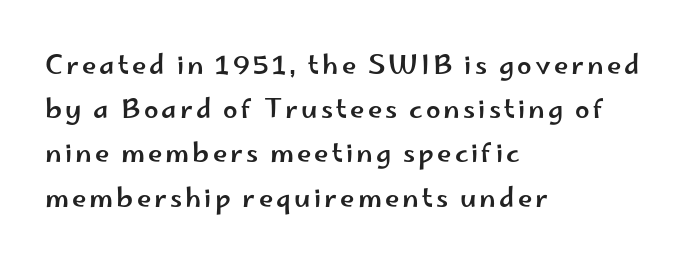
The typesetter chose a ragged-right arrangement here. A roman cut, with each character standing at attention. Compared with typical paragraphs, the rows here are spaced about the same. Bare-footed words on every line.
